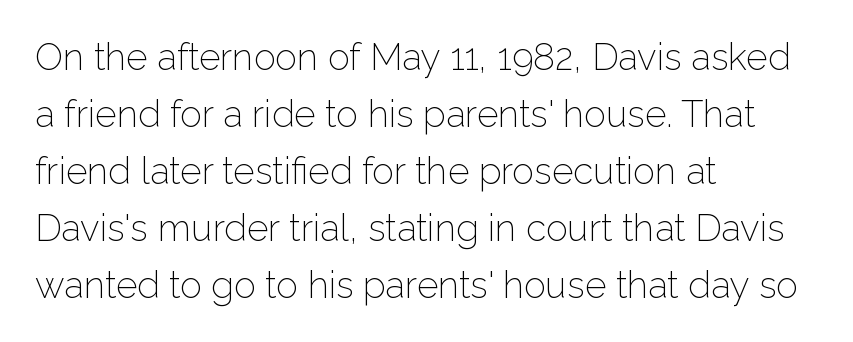
{"serif": "no", "italic": "no", "bold": "no", "weight": "light", "width": "normal", "stroke_contrast": "low", "x_height": "medium", "monospaced": "no", "underline": "no", "align": "left", "line_spacing": "normal", "line_spacing_ratio": 1.54, "letter_spacing": "normal", "letter_spacing_em": 0.0, "glyph_px": 37}
